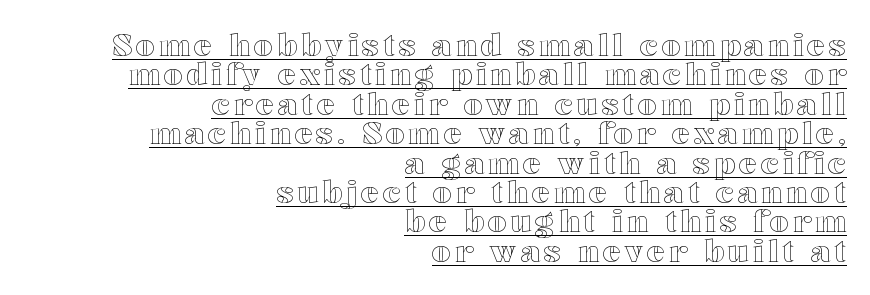
Here the designer chose a conventional face with non-uniform glyph widths. Has an underline been added? It has. Summary of vertical rhythm: compact, with narrow interline spacing. Horizontal alignment here is rightward, an uncommon choice for prose. Rendered with straight, roman letterforms.
